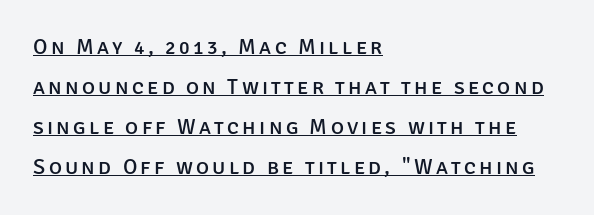
This is the regular roman posture of the typeface. Line beginnings align vertically; line endings do not. A typographer would call this underscored text.
